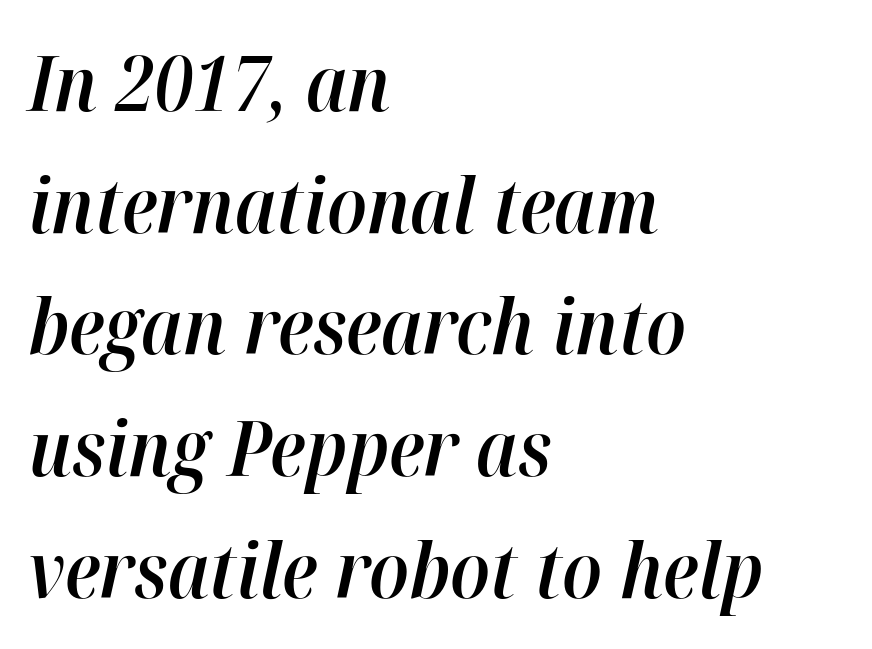
{"italic": "yes", "lean": "right", "slant_degrees": 12, "bold": "semi", "weight": "semibold", "width": "normal", "stroke_contrast": "high", "x_height": "medium", "monospaced": "no", "underline": "no", "align": "left", "line_spacing": "normal", "line_spacing_ratio": 1.58, "letter_spacing": "normal", "letter_spacing_em": 0.0, "glyph_px": 77}
